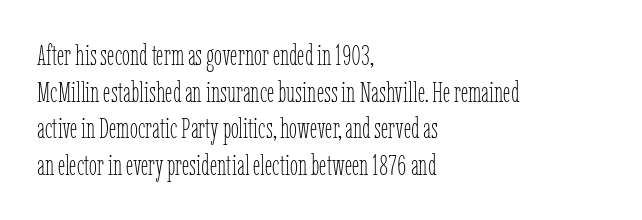
The image shows 29 px thin, condensed type, upright; set left-aligned, normal line spacing (1.26x), normal letter spacing, not underlined; low stroke contrast and a medium x-height.
